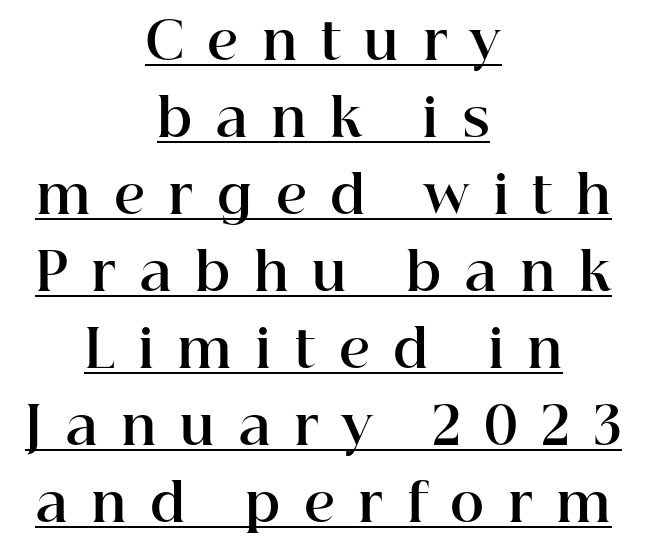
How heavy is the stroke? Heavy — this is a bold. In terms of leading, this rendering sits right in the middle. The typography opts for an upright posture over an oblique one. Is this a sans? No — the strokes have serifs. Centered paragraph, ragged on both sides.
